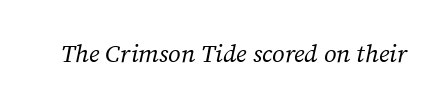
The image shows 25 px text type, italic (leaning right); set normal letter spacing, not underlined.
